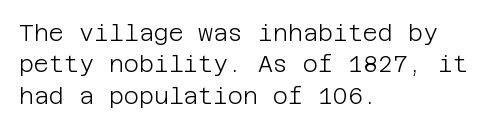
The image shows 23 px text type, upright; set left-aligned, normal line spacing (1.36x), normal letter spacing, not underlined.
